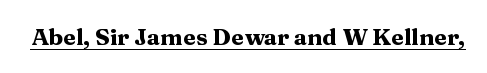
Q: Is the text bold? A: Yes.
Q: Is the text italic (slanted)? A: No, it is upright.
Q: Is the text underlined? A: Yes.
Q: Is the spacing between letters normal or unusually wide? A: Normal.
